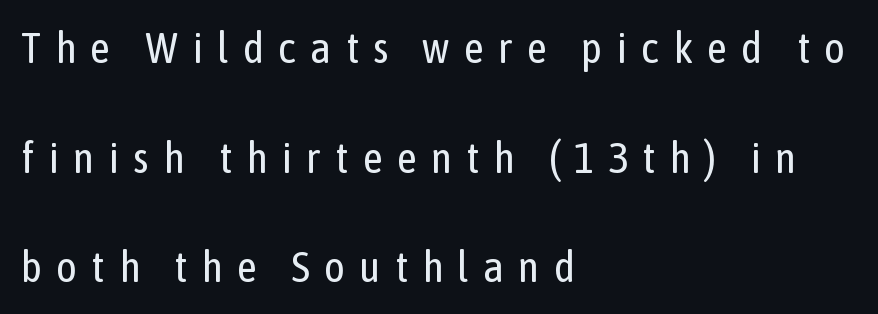
{"serif": "no", "italic": "no", "bold": "no", "weight": "regular", "width": "condensed", "stroke_contrast": "low", "x_height": "medium", "monospaced": "no", "underline": "no", "align": "left", "line_spacing": "loose", "line_spacing_ratio": 2.49, "letter_spacing": "wide", "letter_spacing_em": 0.32, "glyph_px": 44}
